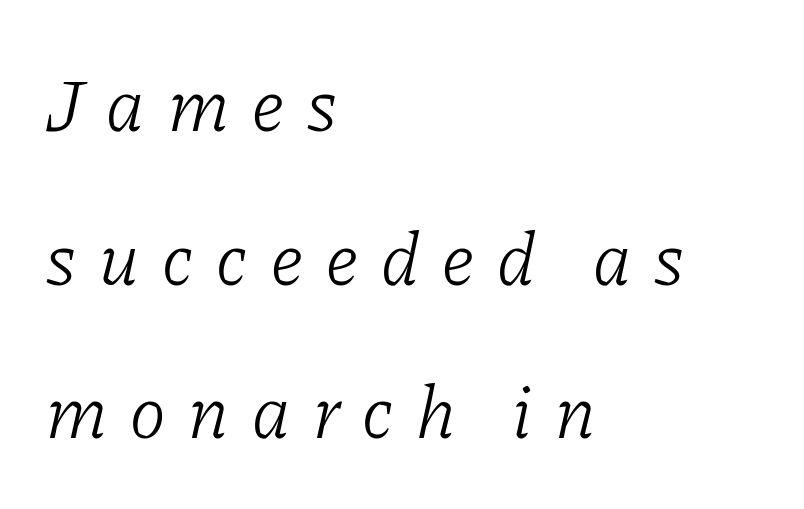
The image shows 76 px light serif type, italic (leaning right); set left-aligned, loose line spacing (2.02x), unusually wide letter spacing (+0.3 em), not underlined; low stroke contrast and a medium x-height.
